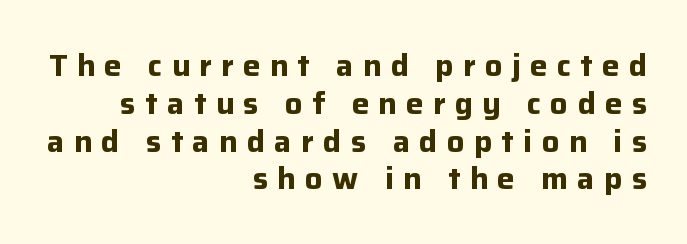
The rendering anchors every line to the right-hand side. Does extra space separate the letters? Yes, quite a lot of it. If you drew a line through each stem, it would be perfectly vertical. You'd pick this weight for a headline — it's a proper bold.
